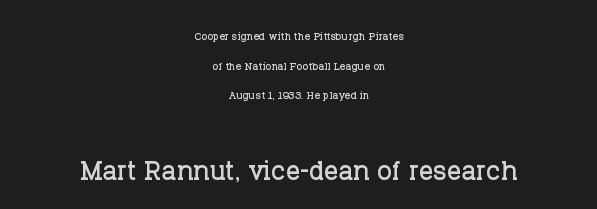
The image shows 35 px serif type, upright; set centered, loose line spacing (2.12x), normal letter spacing, not underlined; the second (bottom) block is 2.5x larger; low stroke contrast and a large x-height.
